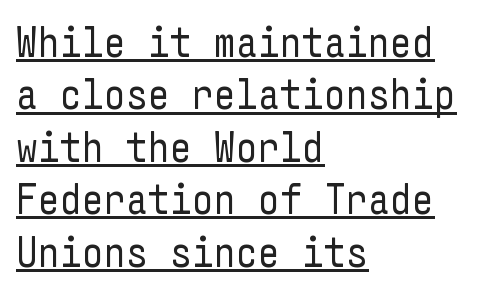
Q: Is the text bold? A: No.
Q: Is the text italic (slanted)? A: No, it is upright.
Q: Is the typeface a serif or a sans-serif typeface? A: Sans-serif.
Q: Is the text underlined? A: Yes.
Q: How is the paragraph aligned? A: Left-aligned.
Q: Is the spacing between letters normal or unusually wide? A: Normal.
Q: Width (condensed, normal, or wide)? A: Condensed.
Q: Stroke contrast? A: Low.
Q: x-height? A: Medium.
